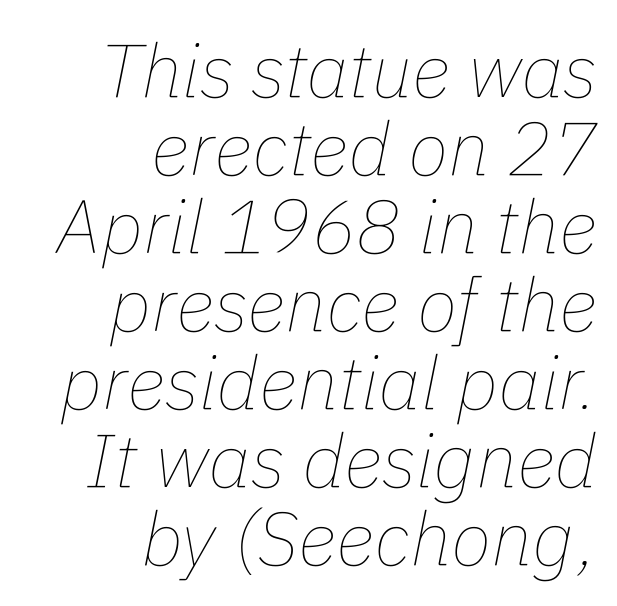
Q: Is the text bold? A: No.
Q: Is the text italic (slanted)? A: Yes, it leans right by about 11 degrees.
Q: Is the text underlined? A: No.
Q: How is the paragraph aligned? A: Right-aligned.
Q: Is the spacing between letters normal or unusually wide? A: Normal.
Q: Is the spacing between lines tight, normal or loose? A: Tight.
Q: Width (condensed, normal, or wide)? A: Normal.
Q: Stroke contrast? A: Low.
Q: x-height? A: Medium.
Q: Monospaced? A: No.
